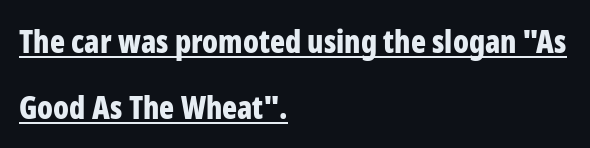
Summary of vertical rhythm: relaxed, with wide interline spacing. These lines are rendered in a variable-pitch font. Horizontal alignment here is leftward, the default for most running prose. You can see a thin bar hugging the bottom of the glyphs. Look at the tracking — it's just the regular setting, nothing added.
